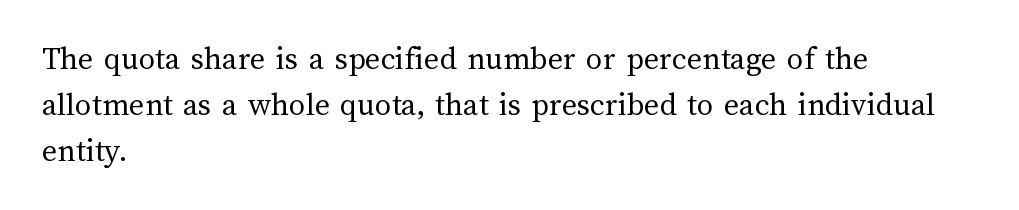
The image shows 33 px regular-weight type, upright; set left-aligned, normal line spacing (1.39x), normal letter spacing, not underlined; medium stroke contrast and a medium x-height.
